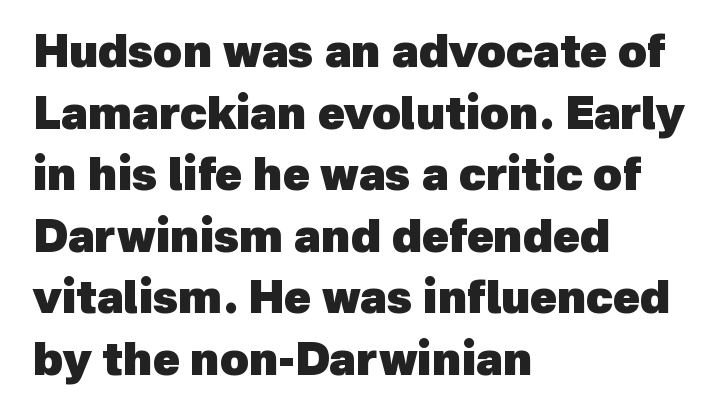
Strong, thick strokes mark this as bold type. Students, note that the glyphs here touch the page at normal intervals. Vertically, the passage feels balanced, rows spaced as you'd expect. The ragged edge is on the right, which tells us the setting is flush left. Underline: absent. This sample has the flowing, uneven cadence of proportional lettering.
